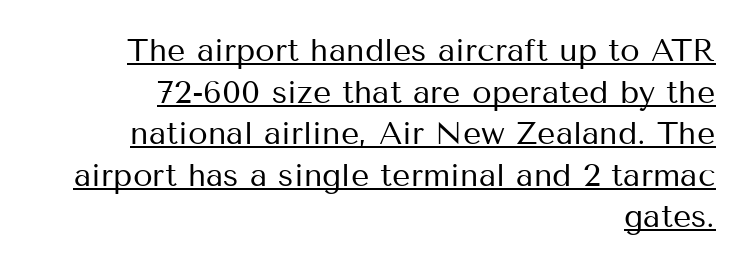
Q: Is the text bold? A: No.
Q: Is the text italic (slanted)? A: No, it is upright.
Q: Is the typeface a serif or a sans-serif typeface? A: Sans-serif.
Q: Is the text underlined? A: Yes.
Q: How is the paragraph aligned? A: Right-aligned.
Q: Is the spacing between letters normal or unusually wide? A: Normal.
Q: Is the spacing between lines tight, normal or loose? A: Normal.
Q: Width (condensed, normal, or wide)? A: Normal.
Q: Stroke contrast? A: Medium.
Q: x-height? A: Medium.
Q: Monospaced? A: No.
